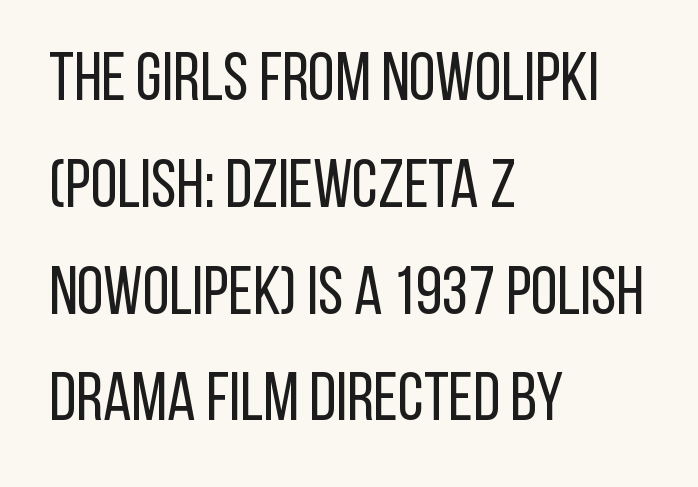
The image shows 68 px regular-weight, condensed sans-serif type, upright; set left-aligned, normal line spacing (1.57x), normal letter spacing, not underlined; low stroke contrast and a large x-height.
